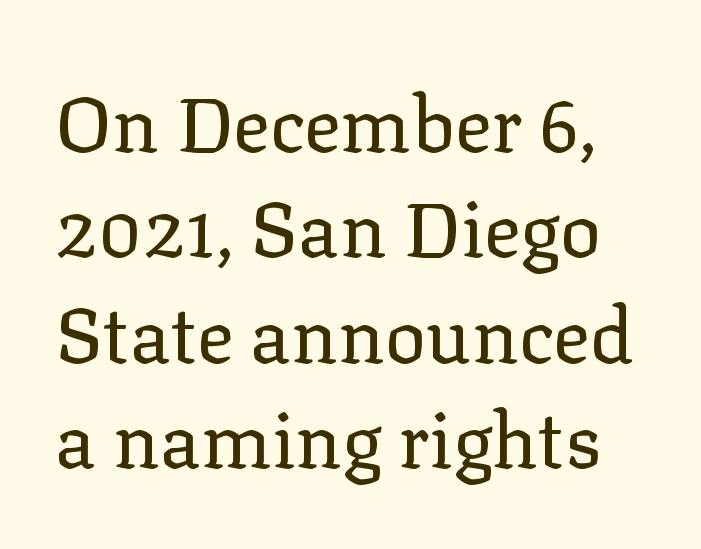
The image shows 77 px regular-weight serif type, upright; set normal line spacing (1.37x), normal letter spacing, not underlined; low stroke contrast and a medium x-height.
